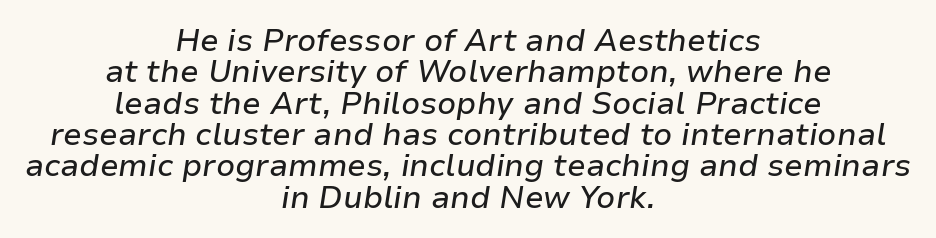
The image shows 31 px text type, italic (leaning right); set centered, tight line spacing (1.01x), normal letter spacing, not underlined; low stroke contrast and a medium x-height.
